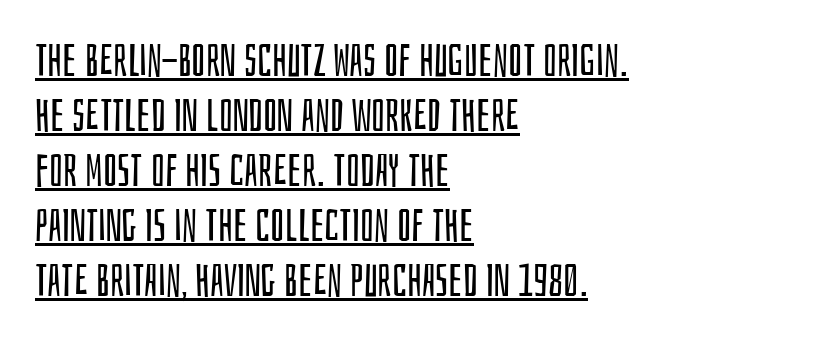
{"serif": "no", "italic": "no", "bold": "no", "weight": "regular", "width": "condensed", "stroke_contrast": "low", "x_height": "large", "monospaced": "no", "underline": "yes", "align": "left", "line_spacing_ratio": 1.22, "letter_spacing": "normal", "letter_spacing_em": 0.0, "glyph_px": 45}
